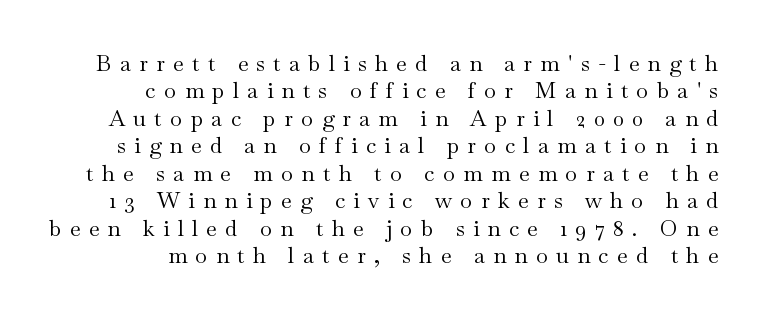
Q: Is the text bold? A: No.
Q: Is the text italic (slanted)? A: No, it is upright.
Q: Is the text underlined? A: No.
Q: Is the spacing between letters normal or unusually wide? A: Unusually wide.
Q: Is the spacing between lines tight, normal or loose? A: Normal.
